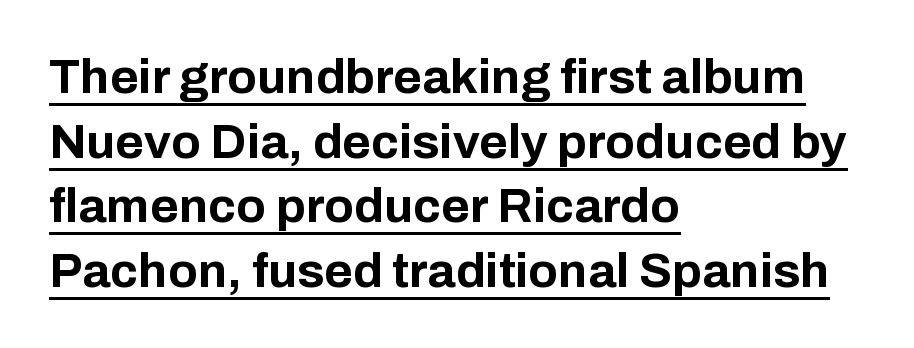
Does the weight exceed regular? Yes, all the way to bold. Vertical spacing — default. Typographically, this falls in the sans-serif category. Tracking value appears to be zero — textbook default spacing. Is this a fixed-width face? No — the glyphs have proportional, varying widths.
